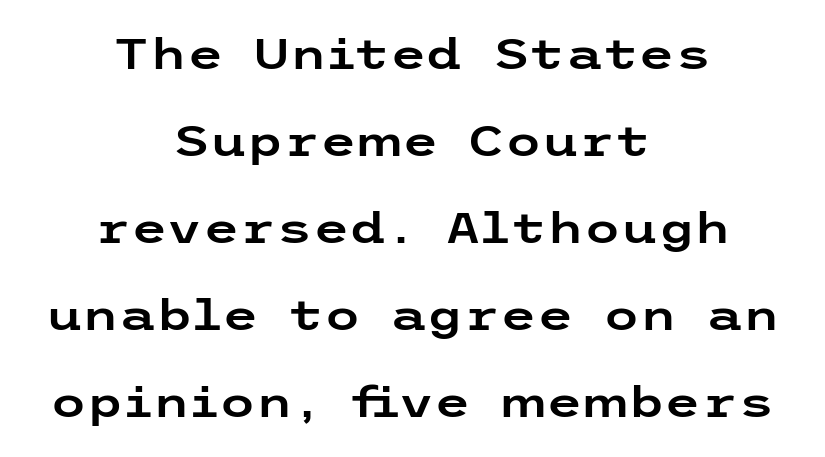
The image shows 42 px wide sans-serif type, upright; set centered, loose line spacing (2.07x), normal letter spacing, not underlined; low stroke contrast and a medium x-height.
